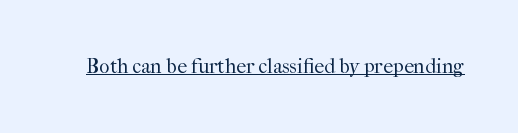
{"italic": "no", "bold": "no", "underline": "yes", "letter_spacing": "normal", "letter_spacing_em": 0.0, "glyph_px": 20}
